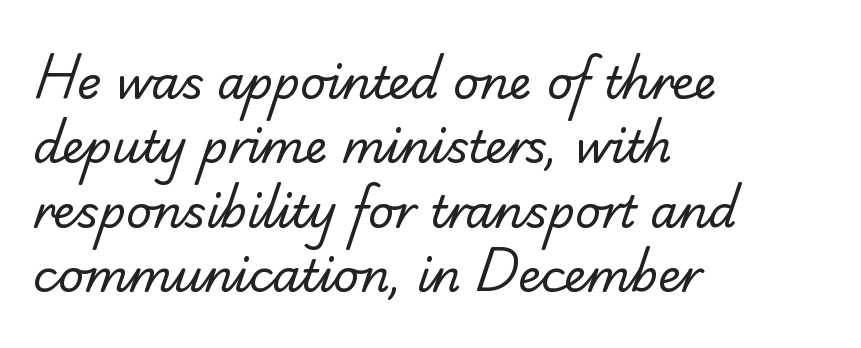
Spacing verdict: proportional, widths tailored to each character. Underlining? Definitely not there. A serif font was chosen for this passage. The font sits on the lighter half of the weight spectrum, regular included.
